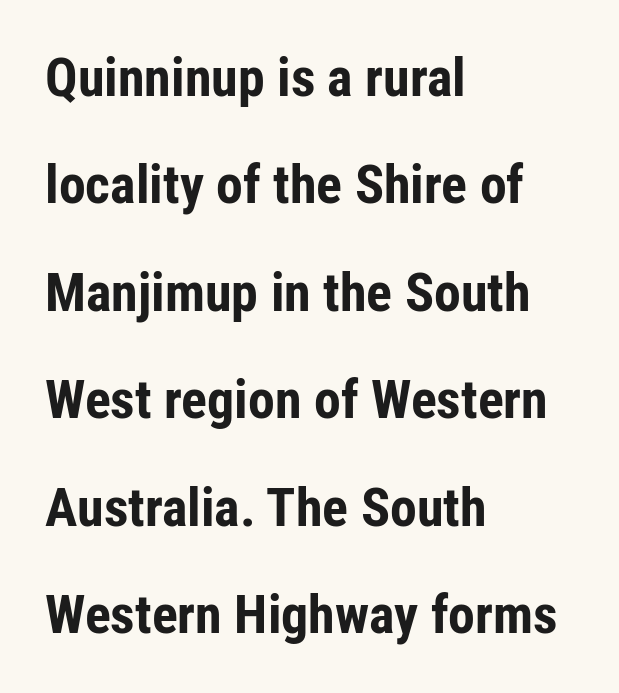
A classic flush-left, rag-right setting is used for this passage. Students, note that the glyphs here touch the page at normal intervals. This is sans-serif lettering, the kind often seen on screens and signage. The typography opts for an upright posture over an oblique one. The face used here is proportionally spaced, like ordinary book or web type. One glance says open: line gaps are wider than usual.
